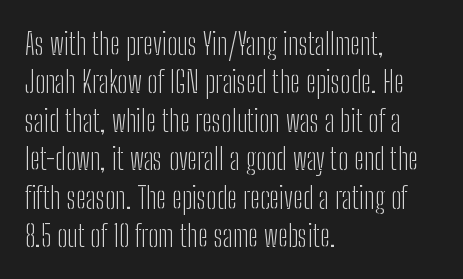
{"serif": "no", "italic": "no", "bold": "no", "weight": "light", "width": "condensed", "stroke_contrast": "low", "x_height": "medium", "monospaced": "no", "underline": "no", "align": "left", "line_spacing": "normal", "line_spacing_ratio": 1.28, "letter_spacing": "normal", "letter_spacing_em": 0.0, "glyph_px": 30}
